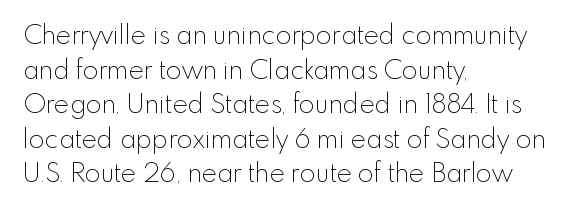
The image shows 26 px text type, upright; set left-aligned, normal line spacing (1.33x), normal letter spacing, not underlined.
